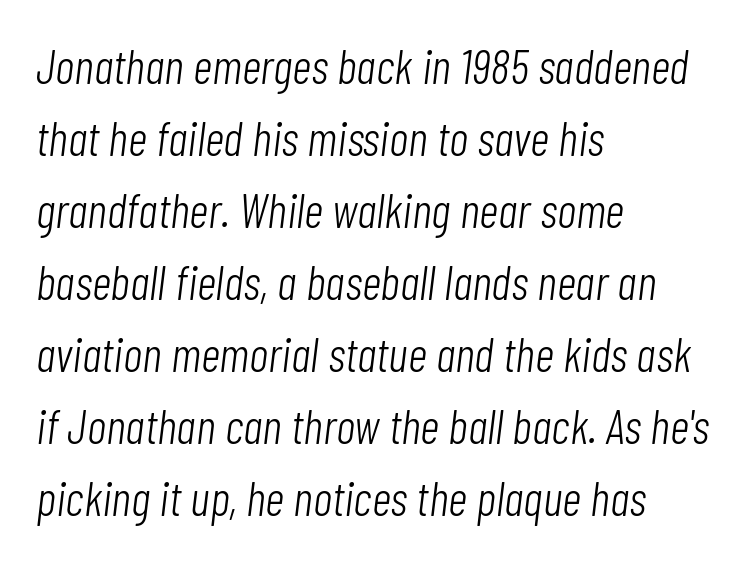
The image shows 48 px light, condensed type, italic (leaning right); set left-aligned, normal line spacing (1.5x), normal letter spacing, not underlined; low stroke contrast and a medium x-height.
